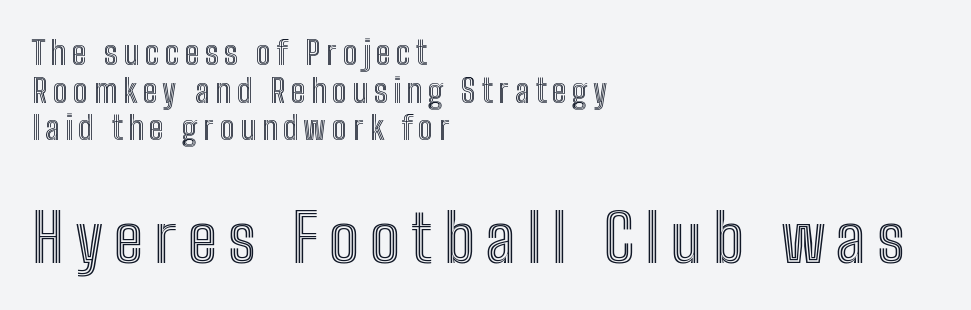
{"italic": "no", "width": "condensed", "x_height": "medium", "monospaced": "no", "underline": "no", "align": "left", "line_spacing": "tight", "line_spacing_ratio": 1.14, "larger_block": "second", "size_ratio": 2.0, "glyph_px": 66}
